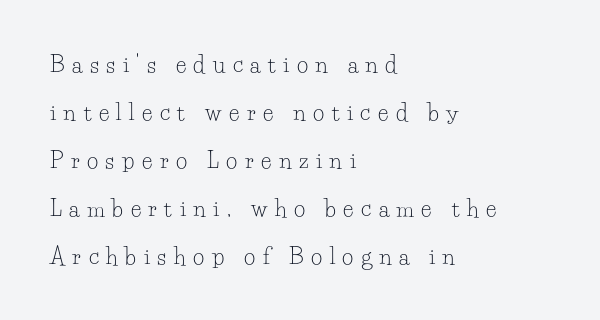
The image shows 22 px text type, upright; set left-aligned, loose line spacing (2.18x), unusually wide letter spacing (+0.34 em), not underlined.
